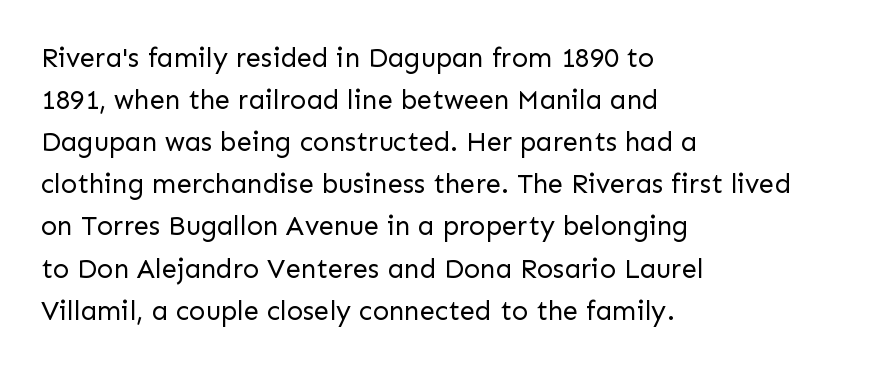
{"italic": "no", "bold": "no", "underline": "no", "align": "left", "line_spacing": "normal", "line_spacing_ratio": 1.56, "letter_spacing": "normal", "letter_spacing_em": 0.0, "glyph_px": 27}
